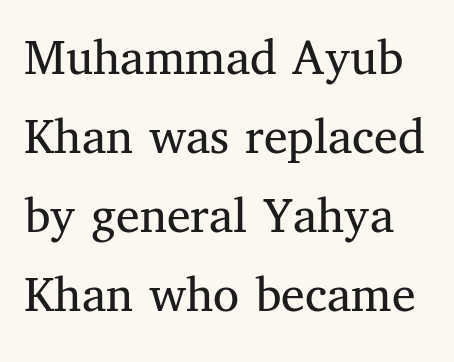
No word sits above an underline. Quick note: not italic, upright. The cut favours lightness, reaching ordinary text weight at its darkest. Summary of vertical rhythm: regular, with standard interline spacing.
